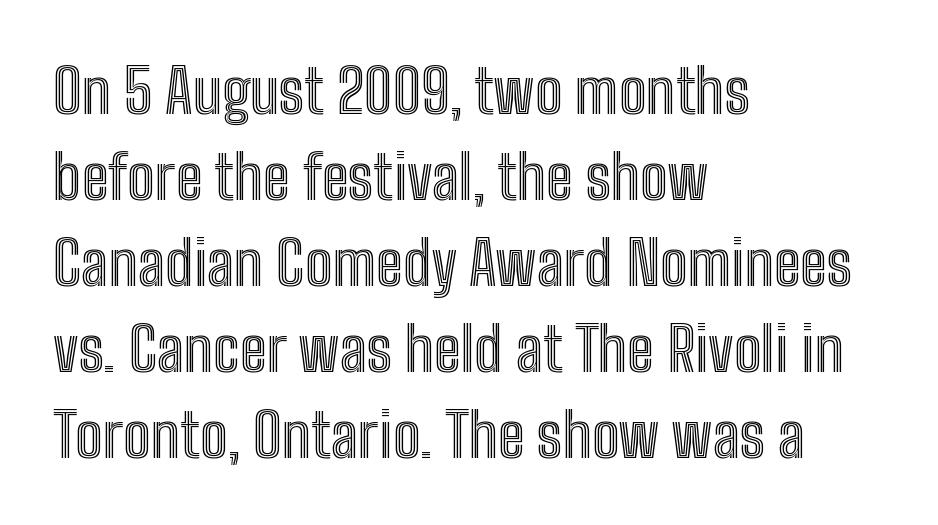
Letters rest on an invisible, unmarked baseline. Ascenders rise straight up at ninety degrees. The ragged edge is on the right, which tells us the setting is flush left. Reading down the column, the eye jumps a familiar distance to each next line.
